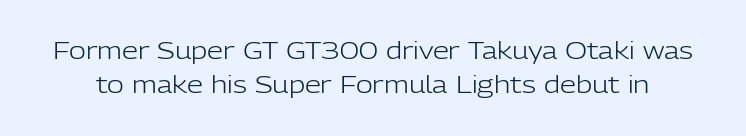
Q: Is the text bold? A: No.
Q: Is the text italic (slanted)? A: No, it is upright.
Q: Is the text underlined? A: No.
Q: Is the spacing between letters normal or unusually wide? A: Normal.
Q: Is the spacing between lines tight, normal or loose? A: Normal.
